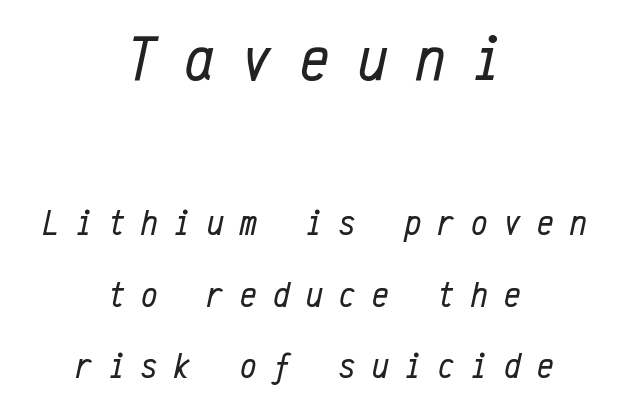
Q: Is the text bold? A: No.
Q: Is the text italic (slanted)? A: Yes, it leans right by about 12 degrees.
Q: Is the text underlined? A: No.
Q: How is the paragraph aligned? A: Centered.
Q: Is the spacing between letters normal or unusually wide? A: Unusually wide.
Q: Is the spacing between lines tight, normal or loose? A: Loose.
Q: Which block of text is set in a larger size, the first (top) or the second (bottom)? A: The first (top) one.
Q: Width (condensed, normal, or wide)? A: Condensed.
Q: Stroke contrast? A: Low.
Q: x-height? A: Medium.
Q: Monospaced? A: Yes.
